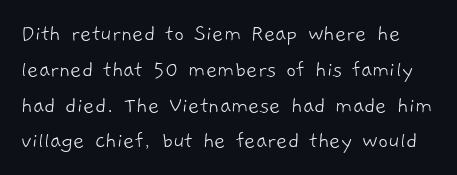
{"bold": "no", "underline": "no", "line_spacing": "normal", "line_spacing_ratio": 1.49, "letter_spacing": "normal", "letter_spacing_em": 0.0, "glyph_px": 24}
